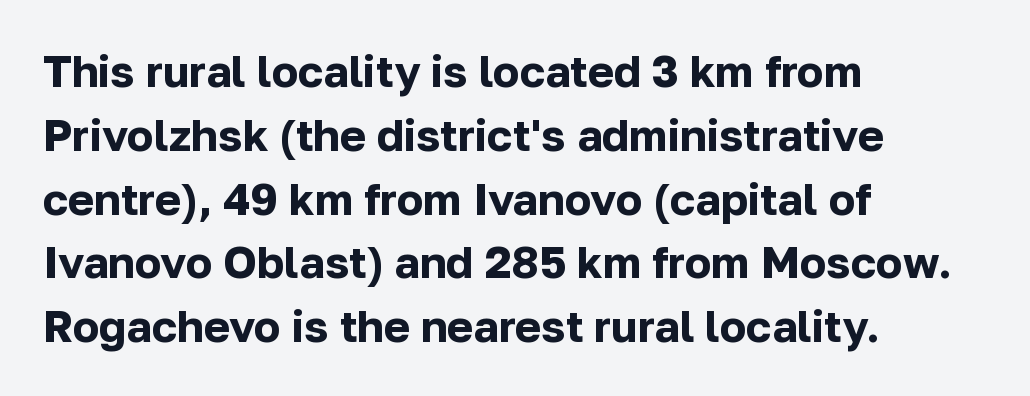
The rows are spaced the way most documents space them. The compositor pushed each line to the left boundary. Note: no serifs on the glyphs. The area under the type is left untouched. These lines are rendered in a variable-pitch font. Upright lettering throughout.
